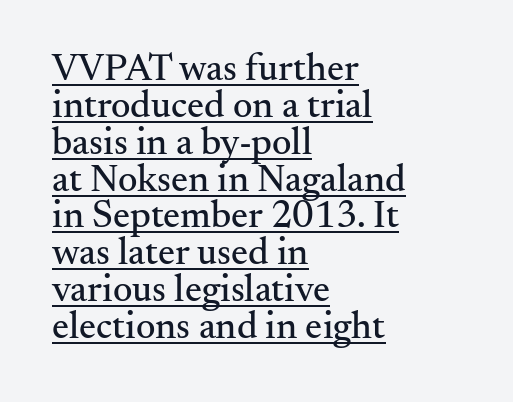
{"serif": "yes", "italic": "no", "width": "normal", "stroke_contrast": "medium", "x_height": "small", "monospaced": "no", "underline": "yes", "align": "left", "line_spacing": "tight", "line_spacing_ratio": 0.97, "letter_spacing": "normal", "letter_spacing_em": 0.0, "glyph_px": 38}
